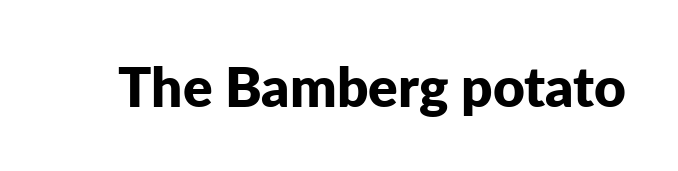
Q: Is the text bold? A: Yes.
Q: Is the text italic (slanted)? A: No, it is upright.
Q: Is the typeface a serif or a sans-serif typeface? A: Sans-serif.
Q: Is the text underlined? A: No.
Q: Is the spacing between letters normal or unusually wide? A: Normal.
Q: Width (condensed, normal, or wide)? A: Normal.
Q: Stroke contrast? A: Low.
Q: x-height? A: Medium.
Q: Monospaced? A: No.
